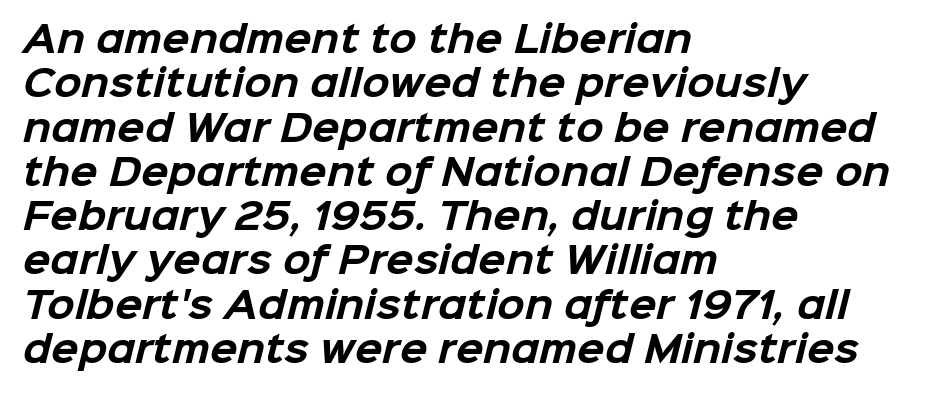
{"serif": "no", "bold": "yes", "weight": "bold", "width": "normal", "stroke_contrast": "low", "x_height": "medium", "monospaced": "no", "underline": "no", "align": "left", "line_spacing_ratio": 1.23, "letter_spacing": "normal", "letter_spacing_em": 0.0, "glyph_px": 36}
